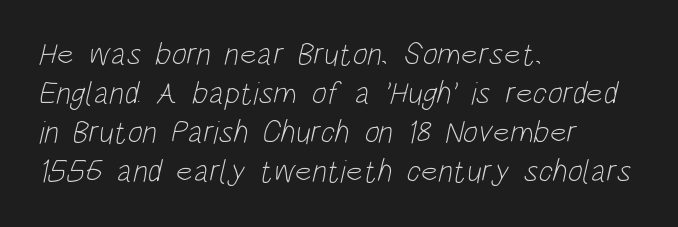
Q: Is the text bold? A: No.
Q: Is the typeface a serif or a sans-serif typeface? A: Sans-serif.
Q: Is the text underlined? A: No.
Q: How is the paragraph aligned? A: Left-aligned.
Q: Is the spacing between letters normal or unusually wide? A: Normal.
Q: Width (condensed, normal, or wide)? A: Condensed.
Q: Stroke contrast? A: Low.
Q: x-height? A: Large.
Q: Monospaced? A: No.
